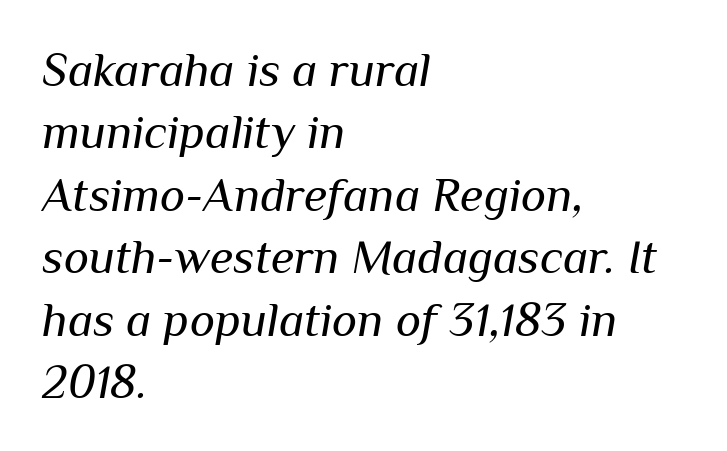
The image shows 48 px regular-weight type, italic (leaning right); set left-aligned, normal line spacing (1.3x), normal letter spacing, not underlined; medium stroke contrast and a medium x-height.
